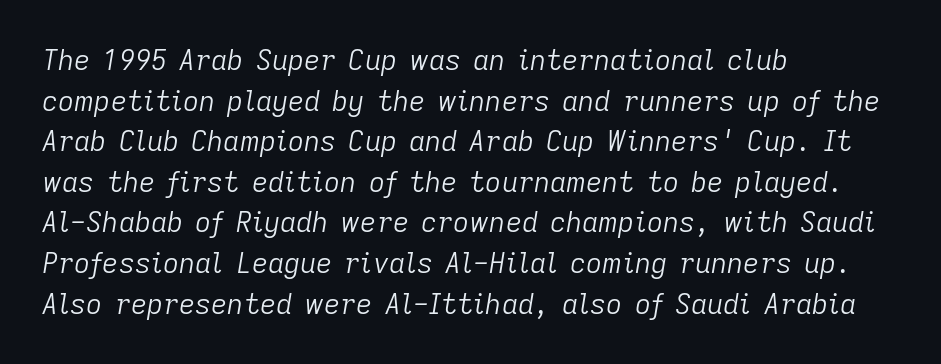
The horizontal fit of the characters is conventional and even. Horizontally, the lines are justified to the leading edge only. Normally led — the rows are evenly, conventionally spaced. Do the characters align in a grid? No, the font is proportional. A typesetter would mark this as italic.
